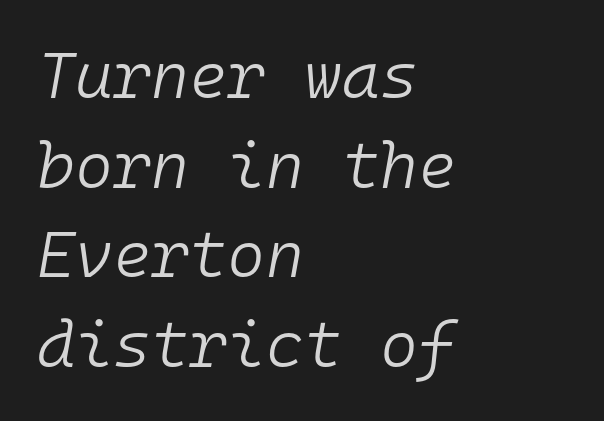
Q: Is the text bold? A: No.
Q: Is the text italic (slanted)? A: Yes, it leans right by about 10 degrees.
Q: Is the text underlined? A: No.
Q: How is the paragraph aligned? A: Left-aligned.
Q: Is the spacing between letters normal or unusually wide? A: Normal.
Q: Is the spacing between lines tight, normal or loose? A: Normal.
Q: Width (condensed, normal, or wide)? A: Normal.
Q: Stroke contrast? A: Low.
Q: x-height? A: Medium.
Q: Monospaced? A: Yes.
